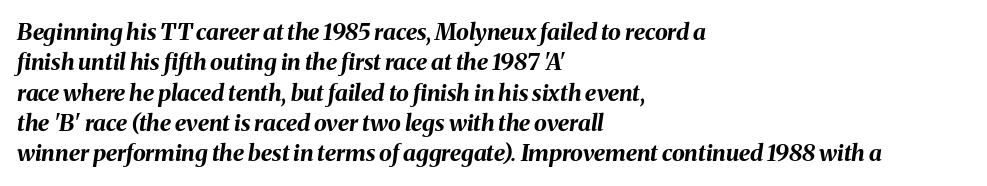
{"italic": "yes", "lean": "right", "slant_degrees": 8, "bold": "yes", "underline": "no", "align": "left", "line_spacing": "normal", "line_spacing_ratio": 1.32, "letter_spacing": "normal", "letter_spacing_em": 0.0, "glyph_px": 23}
